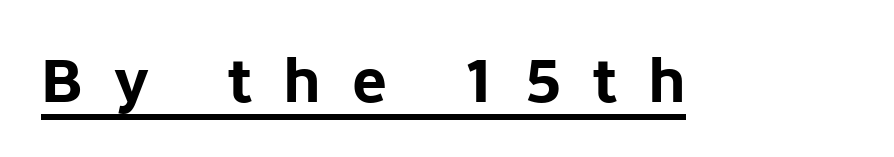
{"serif": "no", "italic": "no", "bold": "yes", "weight": "bold", "width": "normal", "stroke_contrast": "low", "x_height": "medium", "monospaced": "no", "underline": "yes", "letter_spacing": "wide", "letter_spacing_em": 0.48, "glyph_px": 63}
